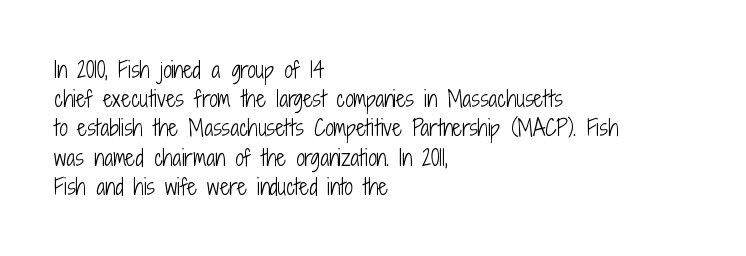
The image shows 21 px text type, upright; set left-aligned, normal line spacing (1.39x), normal letter spacing, not underlined.
